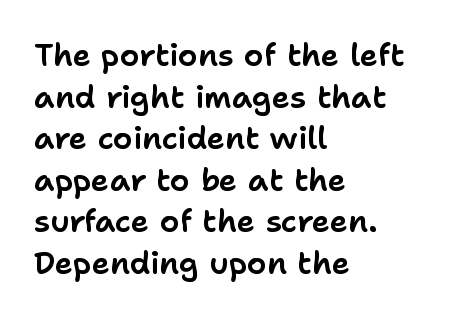
The lines are quadded left. In terms of posture, this sample is upright. No feet cap the strokes, marking this as sans-serif type. Each new line begins a customary step beneath the previous one.
